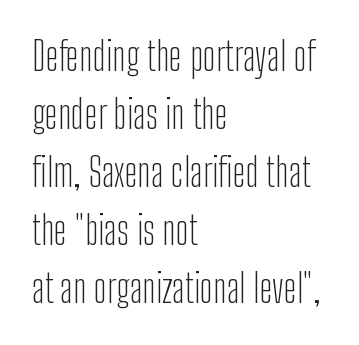
The designer left line spacing at the default. Tall strokes in this sample are plumb rather than angled. Descenders hang freely into open space. The rag falls on the right side of this text block. Here the glyphs are tracked normally, forming tight word shapes.
